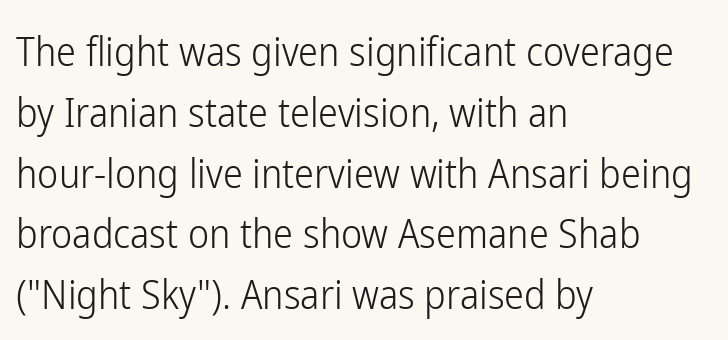
In CSS terms this would be text-align: left. The font family rendered here belongs to the sans-serif group. A typesetter would call this proportional, since set widths differ per character. Words appear dense and cohesive because spacing is normal.
